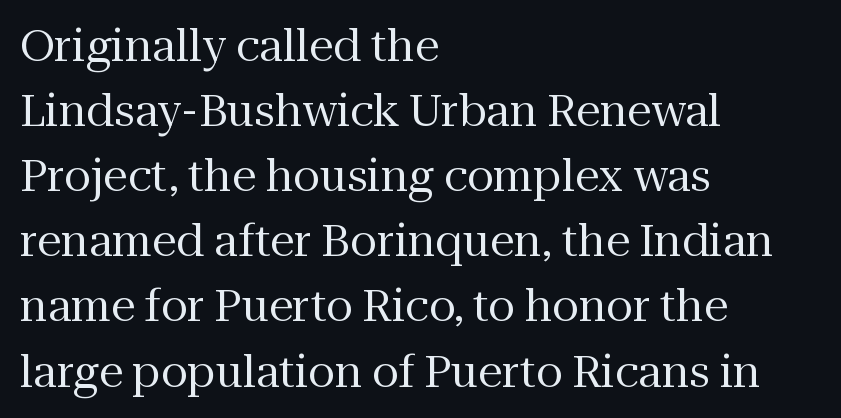
Posture: straight, roman, zero tilt. Note the varied advance widths — an 'i' is clearly narrower than an 'm'. The specimen omits any rule beneath the text block's lines. Compared with typical body copy, the letter spacing here is the same. Yep, those are serifs on the letters. One glance says typical: line gaps are just what's usual.
